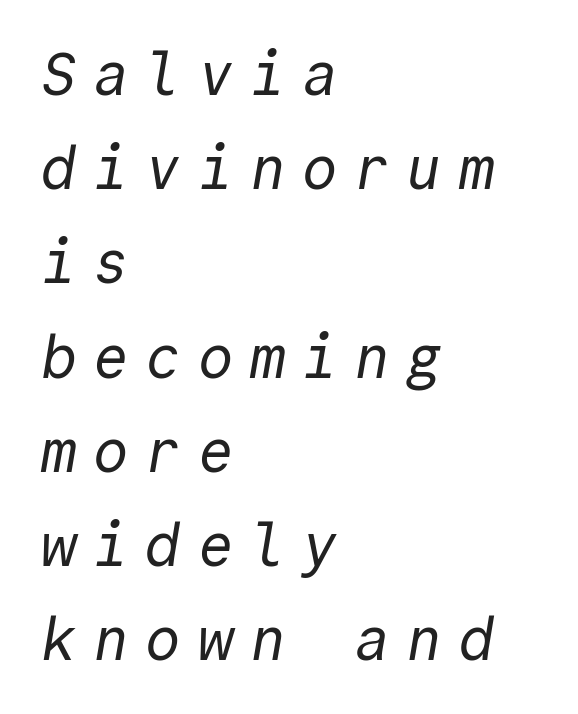
Q: Is the text bold? A: No.
Q: Is the typeface a serif or a sans-serif typeface? A: Sans-serif.
Q: Is the text underlined? A: No.
Q: How is the paragraph aligned? A: Left-aligned.
Q: Is the spacing between letters normal or unusually wide? A: Unusually wide.
Q: Is the spacing between lines tight, normal or loose? A: Normal.
Q: Width (condensed, normal, or wide)? A: Normal.
Q: x-height? A: Medium.
Q: Monospaced? A: Yes.
